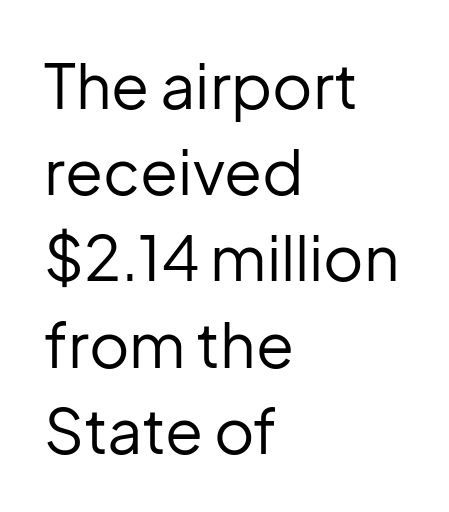
{"serif": "no", "italic": "no", "bold": "no", "weight": "regular", "width": "normal", "stroke_contrast": "low", "x_height": "medium", "monospaced": "no", "underline": "no", "align": "left", "line_spacing": "normal", "line_spacing_ratio": 1.39, "letter_spacing": "normal", "letter_spacing_em": 0.0, "glyph_px": 62}
